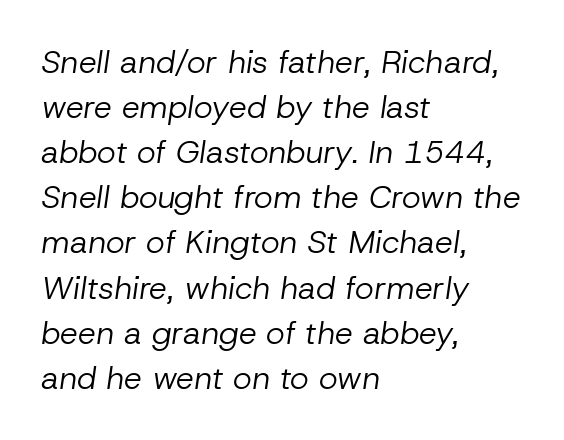
There is no visible air inserted between adjacent glyphs. Notice how the stems are inclined rather than vertical — that's the hallmark of italics. The passage shown stacks its lines at a standard gap. Is the stroke heavy? The answer is a plain regular-or-lighter. The foot of each line stays bare and open. Teacher's note: observe the even left margin — that is flush-left alignment.
